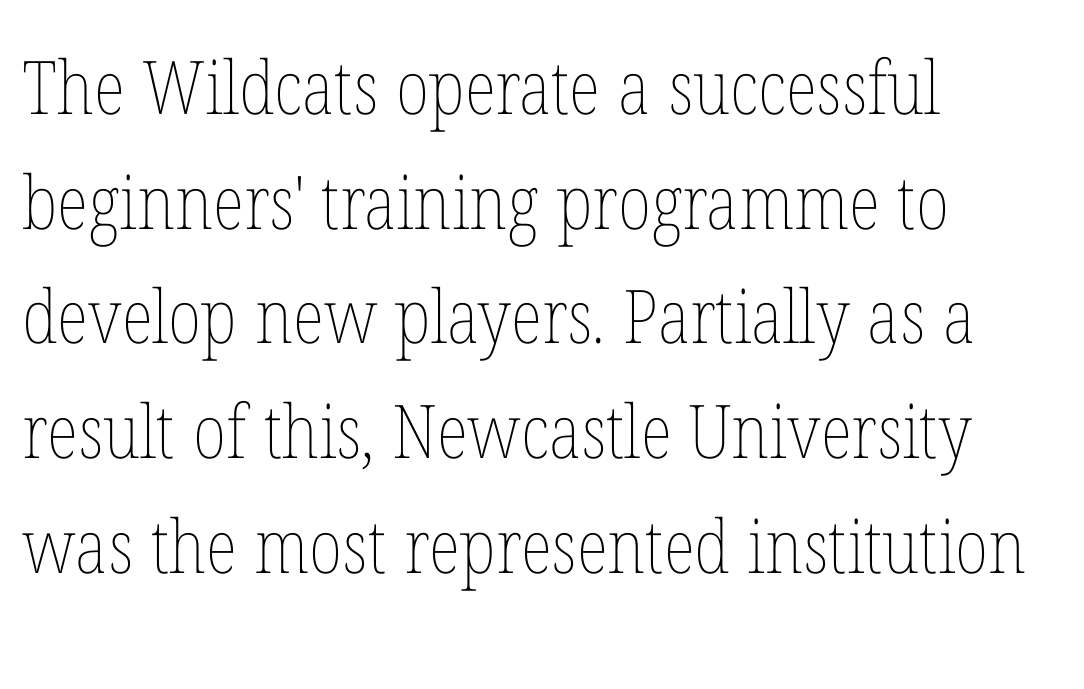
The image shows 74 px thin, condensed type, upright; set left-aligned, normal line spacing (1.55x), normal letter spacing, not underlined; low stroke contrast and a medium x-height.
